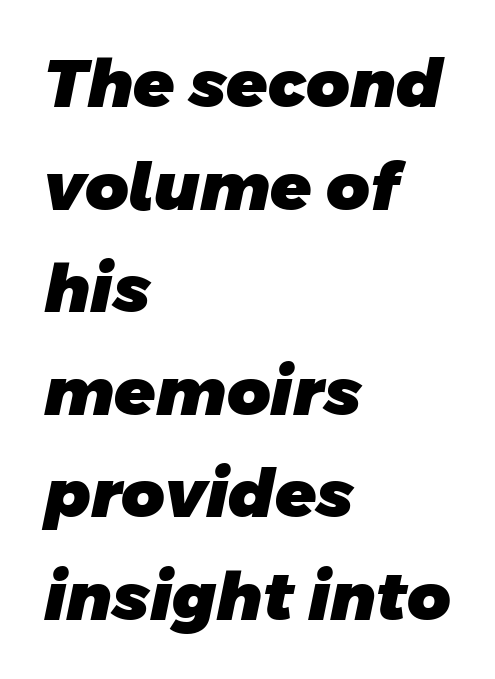
The image shows 67 px heavy sans-serif type; set left-aligned, normal line spacing (1.53x), normal letter spacing, not underlined; low stroke contrast and a large x-height.
